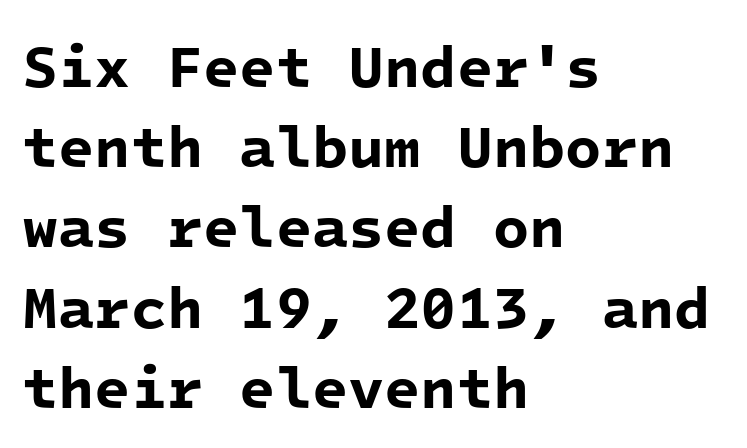
Think of a typewriter: that constant character pitch is what you see here. The foot of each line stays bare and open. Heavy, bold letterforms. A sans-serif font was chosen for this passage.
